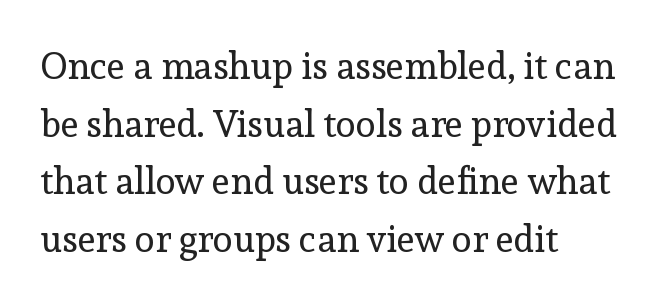
The image shows 37 px regular-weight serif type, upright; set left-aligned, normal line spacing (1.56x), normal letter spacing, not underlined; a medium x-height.
